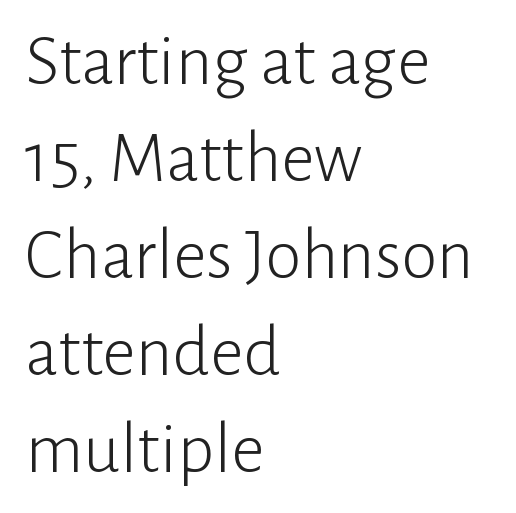
{"serif": "no", "italic": "no", "bold": "no", "weight": "light", "width": "normal", "stroke_contrast": "low", "x_height": "medium", "monospaced": "no", "underline": "no", "align": "left", "line_spacing": "normal", "line_spacing_ratio": 1.33, "letter_spacing": "normal", "letter_spacing_em": 0.0, "glyph_px": 73}
